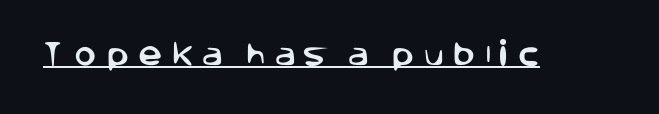
The image shows 27 px text type, upright; set unusually wide letter spacing (+0.32 em), underlined.
